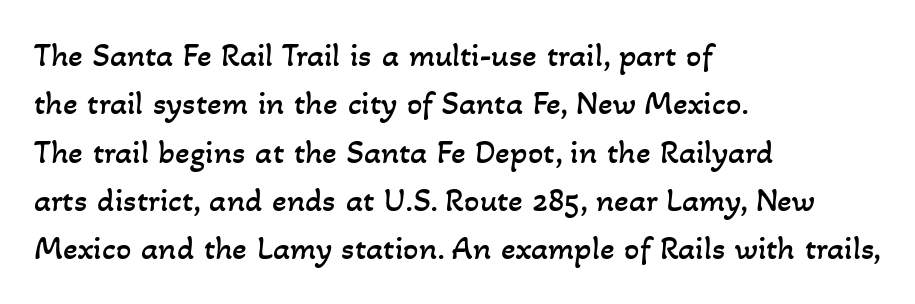
Q: Is the text bold? A: No.
Q: Is the text underlined? A: No.
Q: How is the paragraph aligned? A: Left-aligned.
Q: Is the spacing between letters normal or unusually wide? A: Normal.
Q: Is the spacing between lines tight, normal or loose? A: Normal.
Q: Width (condensed, normal, or wide)? A: Normal.
Q: Stroke contrast? A: Low.
Q: x-height? A: Small.
Q: Monospaced? A: No.
